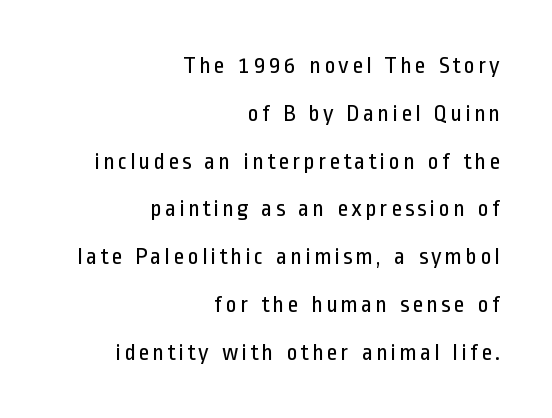
The image shows 24 px text type, upright; set right-aligned, loose line spacing (1.99x), not underlined.
